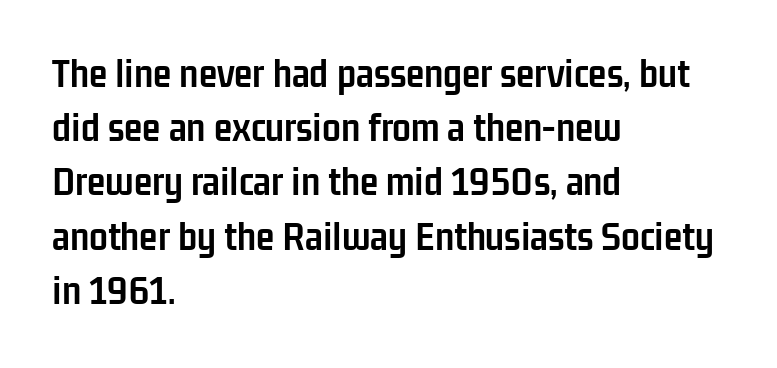
Underlining? Definitely not there. No italicization has been applied; the sample stays upright. Layout note: lines flush left. Character widths vary here, with narrow letters taking less room than wide ones. The characters display no serif detailing; their extremities are plain.
